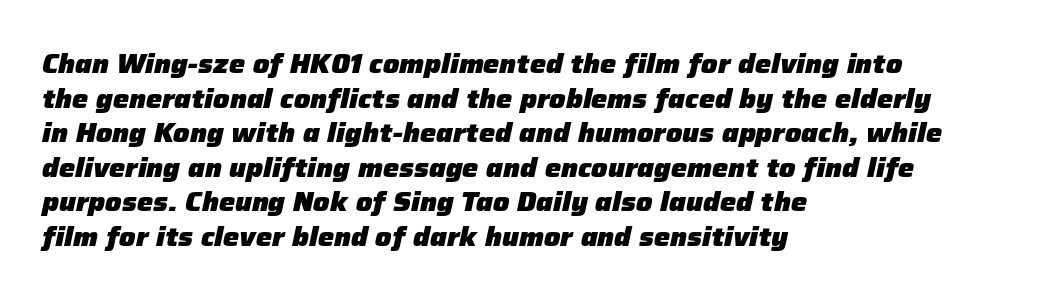
Honestly, there is no underline to notice here at all. Looking at the ascenders, they clearly lean. Every letter is thick-stroked: bold, no question. The tracking reads as untouched default to a designer's eye.
